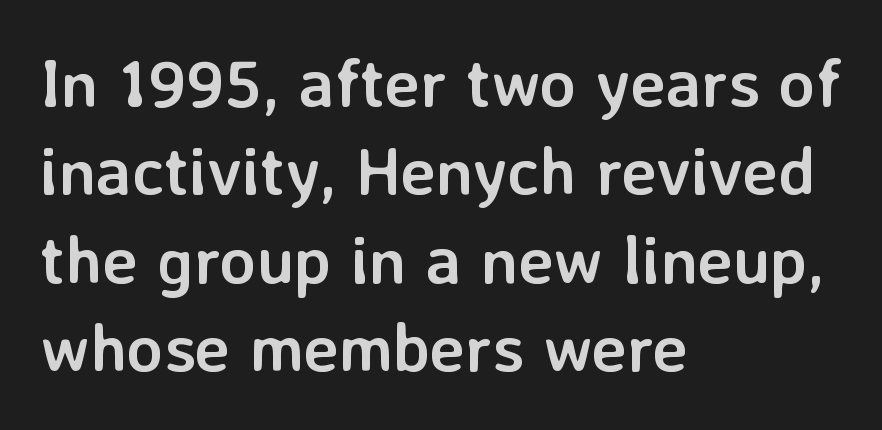
Words float on clear page, feet unadorned. Casual observation: everything's shoved over to the left. Tracking value appears to be zero — textbook default spacing. A typesetter would call this proportional, since set widths differ per character.
